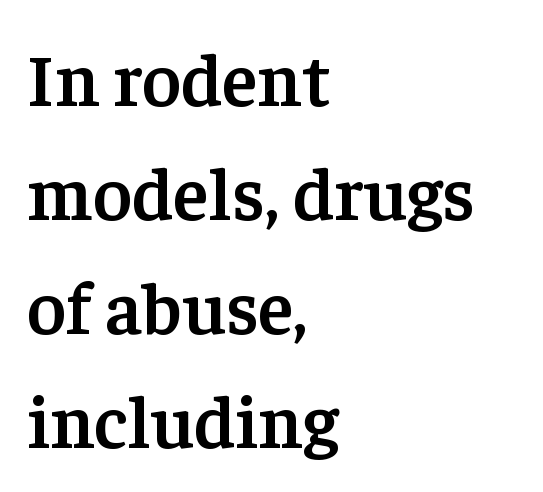
{"serif": "yes", "italic": "no", "bold": "semi", "weight": "semibold", "width": "normal", "stroke_contrast": "low", "x_height": "medium", "monospaced": "no", "underline": "no", "align": "left", "line_spacing": "normal", "line_spacing_ratio": 1.52, "letter_spacing": "normal", "letter_spacing_em": 0.0, "glyph_px": 75}
